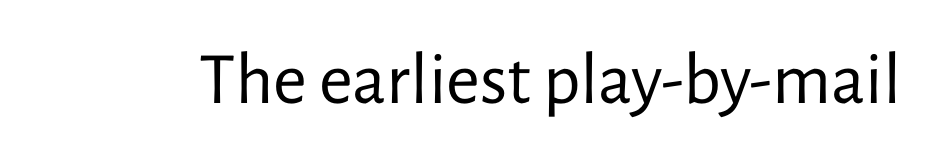
{"serif": "no", "italic": "no", "bold": "no", "weight": "regular", "width": "normal", "stroke_contrast": "low", "x_height": "medium", "monospaced": "no", "underline": "no", "letter_spacing": "normal", "letter_spacing_em": 0.0, "glyph_px": 74}
